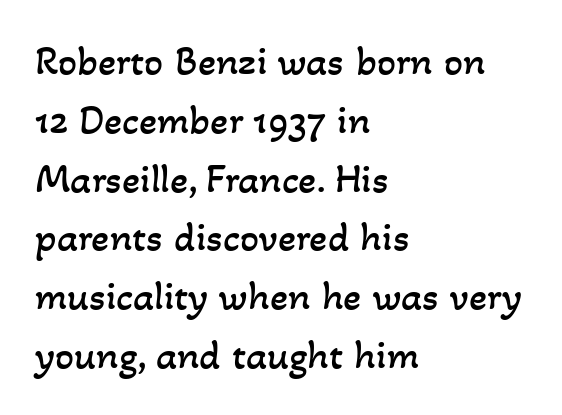
One glance says typical: line gaps are just what's usual. The letters advance in unequal steps, a hallmark of proportional type. Casual observation: everything's shoved over to the left. Quick note: underline off.
